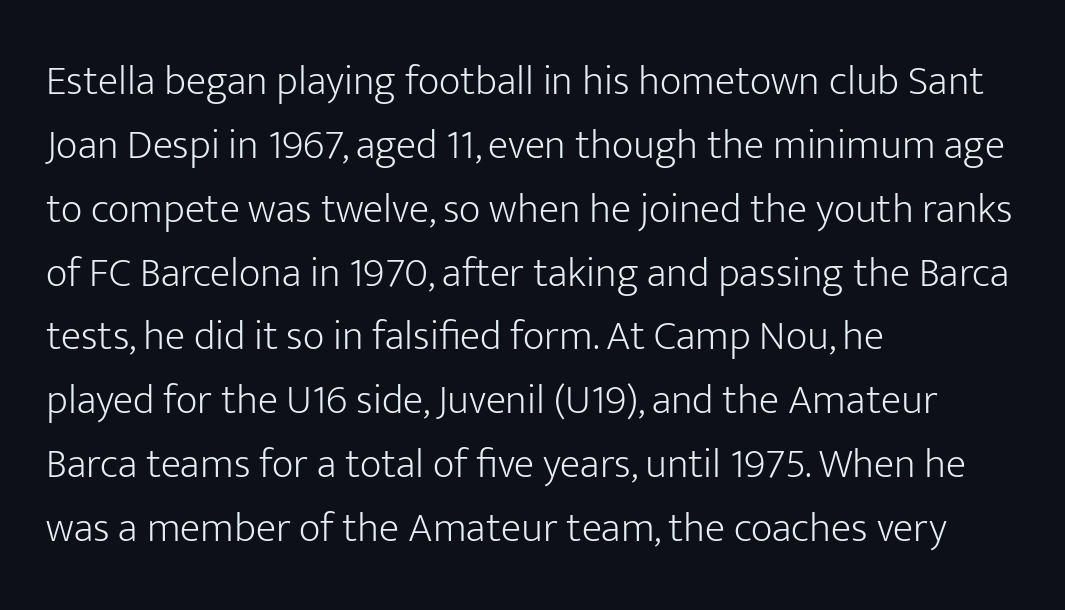
The image shows 42 px light sans-serif type, upright; set left-aligned, normal line spacing (1.52x), normal letter spacing, not underlined; low stroke contrast and a medium x-height.
